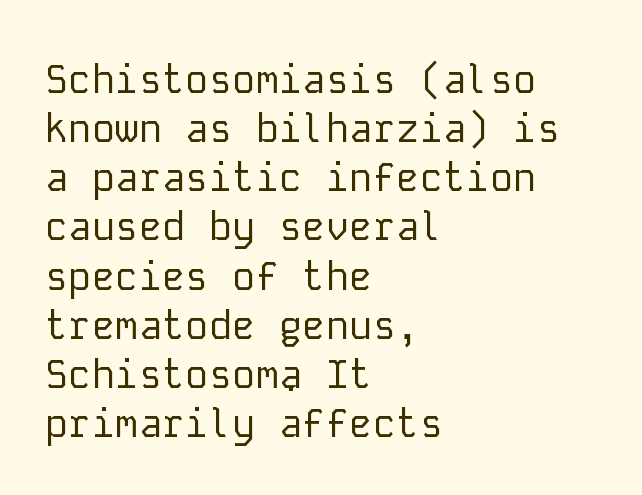
The block of text has a typical density, with ordinary space between rows. This sample uses plain, unmodified letter spacing. The font family rendered here belongs to the sans-serif group. The specimen omits any rule beneath the text block's lines.
